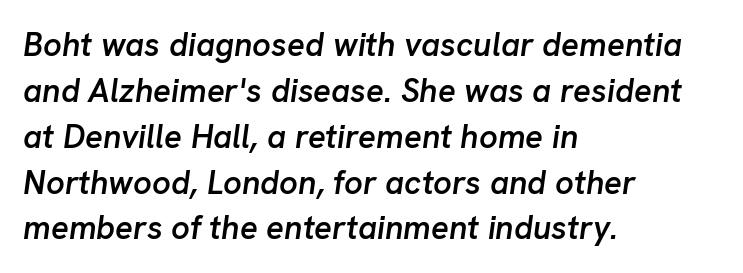
Q: Is the text bold? A: Semi-bold.
Q: Is the text italic (slanted)? A: Yes, it leans right by about 8 degrees.
Q: Is the text underlined? A: No.
Q: How is the paragraph aligned? A: Left-aligned.
Q: Is the spacing between letters normal or unusually wide? A: Normal.
Q: Is the spacing between lines tight, normal or loose? A: Normal.
Q: Width (condensed, normal, or wide)? A: Normal.
Q: Stroke contrast? A: Low.
Q: x-height? A: Medium.
Q: Monospaced? A: No.
